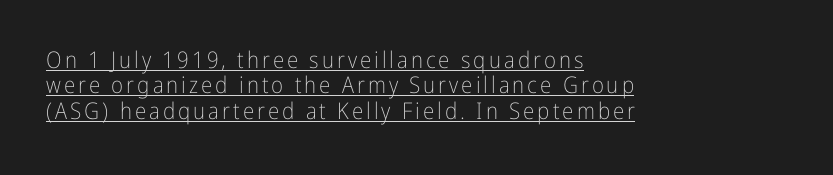
Q: Is the text bold? A: No.
Q: Is the text italic (slanted)? A: No, it is upright.
Q: Is the text underlined? A: Yes.
Q: How is the paragraph aligned? A: Left-aligned.
Q: Is the spacing between lines tight, normal or loose? A: Tight.
